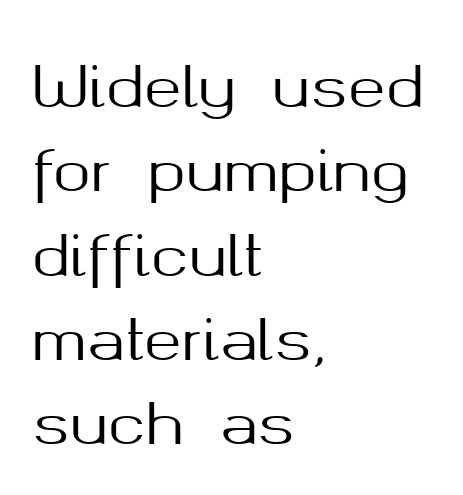
The image shows 57 px sans-serif type, upright; set left-aligned, normal line spacing (1.48x), normal letter spacing, not underlined; medium stroke contrast and a medium x-height.
